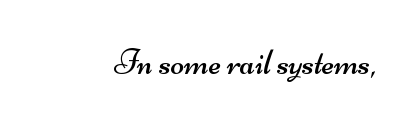
The image shows 36 px regular-weight, wide sans-serif type; set normal letter spacing, not underlined; medium stroke contrast and a small x-height.
